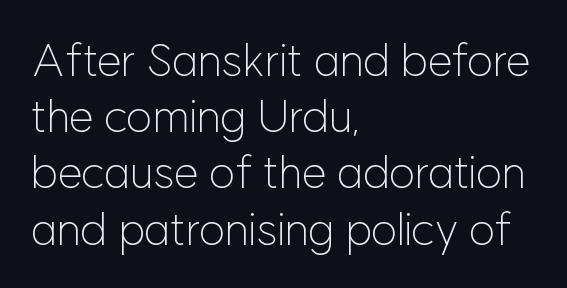
The image shows 45 px light sans-serif type, upright; set left-aligned, normal line spacing (1.25x), normal letter spacing, not underlined; low stroke contrast and a medium x-height.
